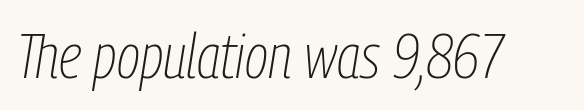
The foot of each line stays bare and open. The letters advance in unequal steps, a hallmark of proportional type. If you drew a line through each stem, it would be angled. Characters follow at the spacing the type designer built in. Is the type heavy? It reads as light-to-regular instead.
